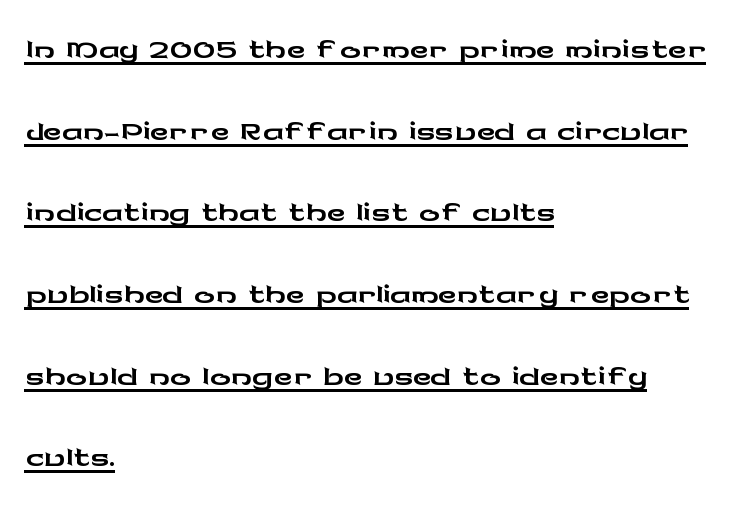
Alignment: flush left. The rendering uses the underline text-decoration. The font family rendered here belongs to the sans-serif group. Words appear dense and cohesive because spacing is normal. The passage shown is typed in a proportional face where columns would drift.
